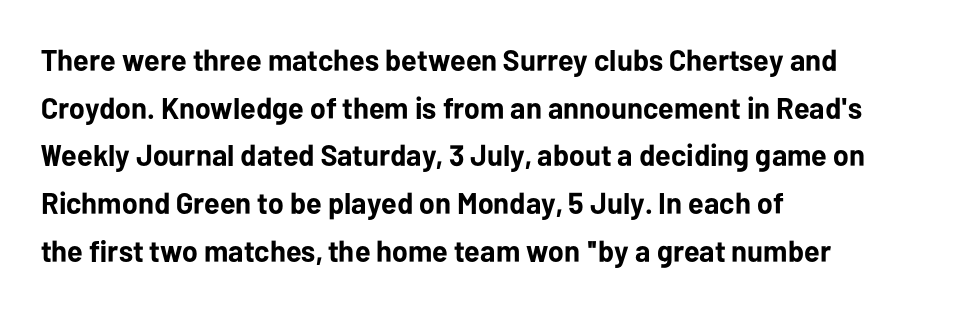
Q: Is the text bold? A: Yes.
Q: Is the text italic (slanted)? A: No, it is upright.
Q: Is the typeface a serif or a sans-serif typeface? A: Sans-serif.
Q: Is the text underlined? A: No.
Q: How is the paragraph aligned? A: Left-aligned.
Q: Is the spacing between letters normal or unusually wide? A: Normal.
Q: Is the spacing between lines tight, normal or loose? A: Normal.
Q: Width (condensed, normal, or wide)? A: Normal.
Q: Stroke contrast? A: Low.
Q: x-height? A: Medium.
Q: Monospaced? A: No.
